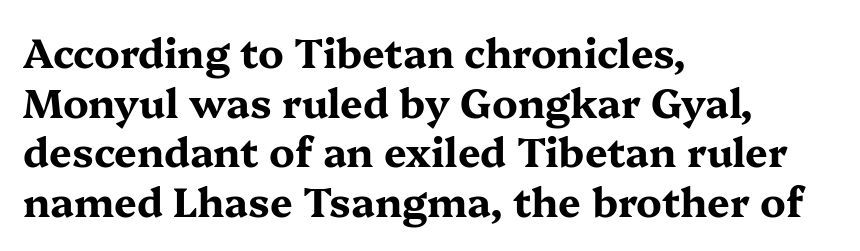
Chunky letters — that's bold for sure. Line starts are locked; line ends wander. The type sits square on the baseline with zero lean. Is this a fixed-width face? No — the glyphs have proportional, varying widths.
